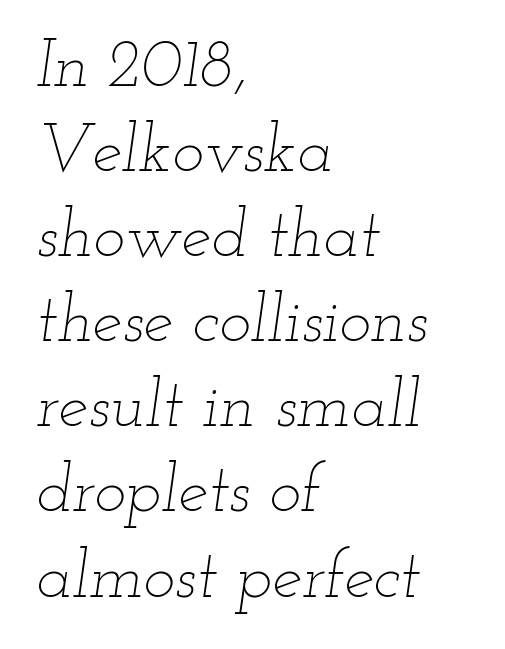
The space directly below the letters is spotless. Heaviness? Minimal to ordinary, like unemphasized prose. The axis of the letterforms is tilted away from vertical. The passage shown stacks its lines at a standard gap. Note the varied advance widths — an 'i' is clearly narrower than an 'm'.
